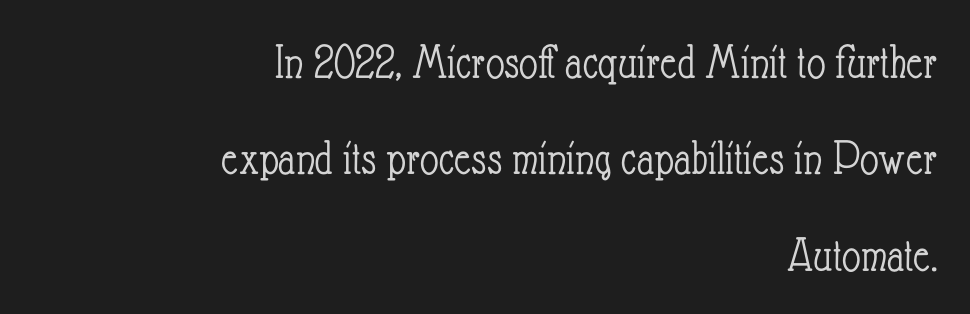
Weight: not bold — regular or lighter. The specimen reads as upright at a glance. Descenders hang freely into open space. Note the varied advance widths — an 'i' is clearly narrower than an 'm'. Glyph-to-glyph distance matches everyday printed text. One-word summary of the alignment: right.
